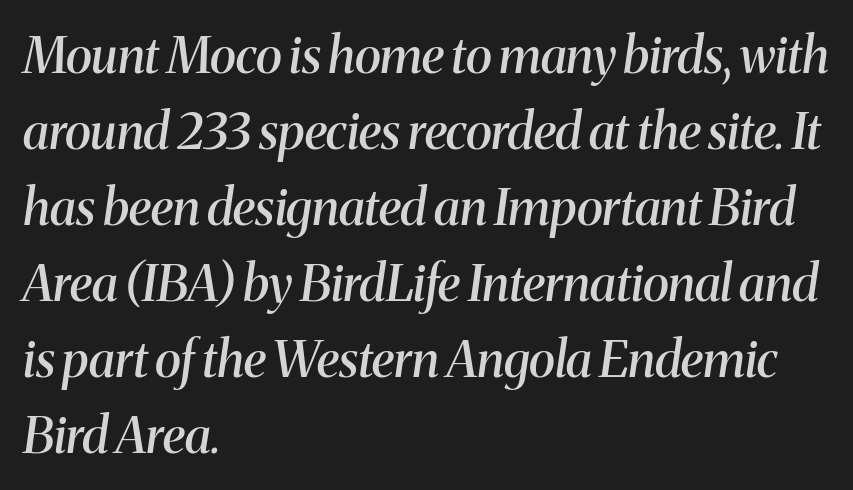
The image shows 50 px semibold serif type, italic (leaning right); set left-aligned, normal line spacing (1.52x), normal letter spacing, not underlined; medium stroke contrast and a medium x-height.
